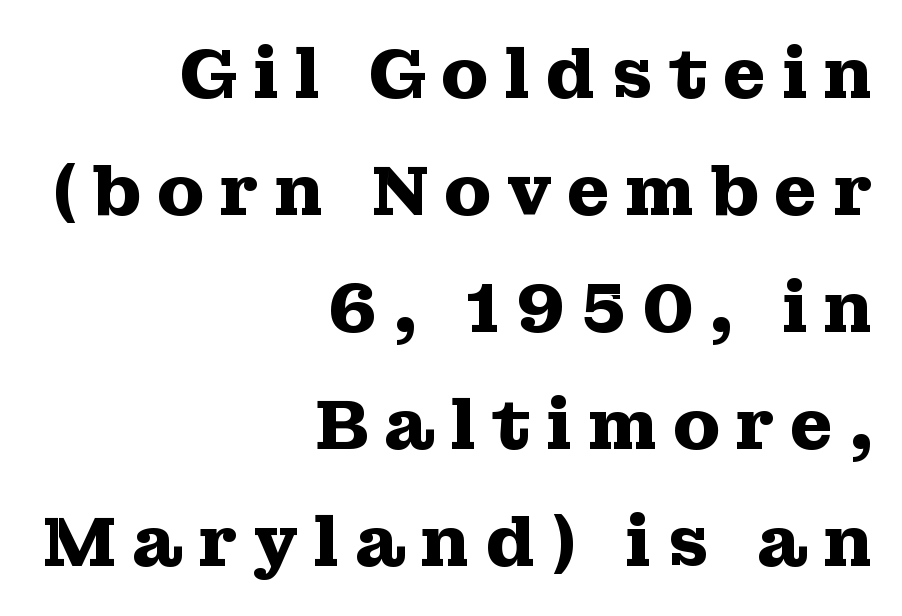
{"serif": "yes", "italic": "no", "bold": "yes", "weight": "heavy", "width": "wide", "stroke_contrast": "medium", "x_height": "medium", "monospaced": "no", "underline": "no", "align": "right", "line_spacing": "normal", "line_spacing_ratio": 1.67, "letter_spacing": "wide", "letter_spacing_em": 0.21, "glyph_px": 70}
